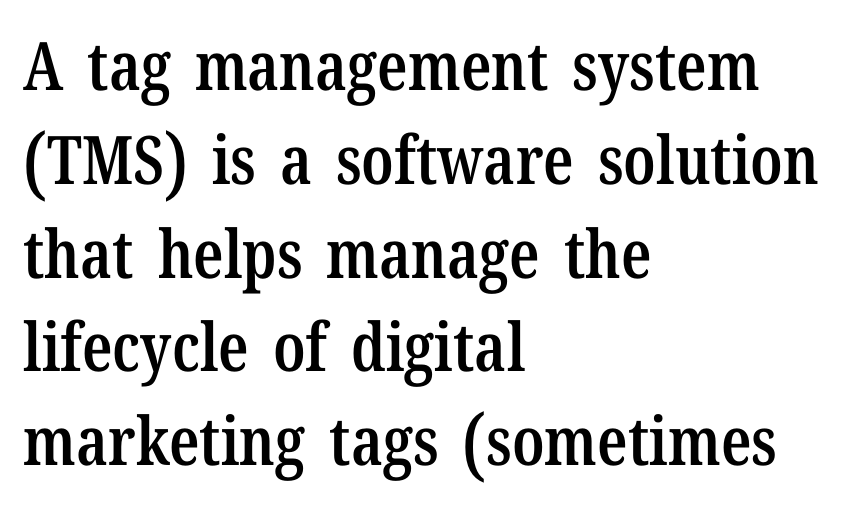
Letterform terminals end in serifs throughout the passage. The compositor pushed each line to the left boundary. The space between consecutive lines is moderate. Looks like regular typesetting: each glyph gets only the width it needs. Check the space under the baseline: it is left empty.
